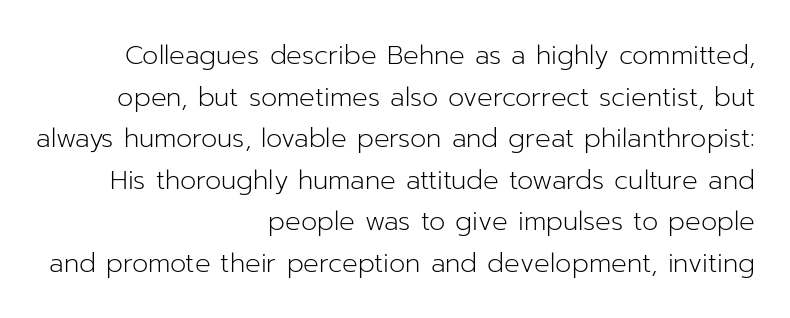
This is not heavy type; no bold has been used. The lettering holds an erect, upright posture throughout. Rows of type keep a routine distance in the vertical direction. Short note: letters normally spaced.
